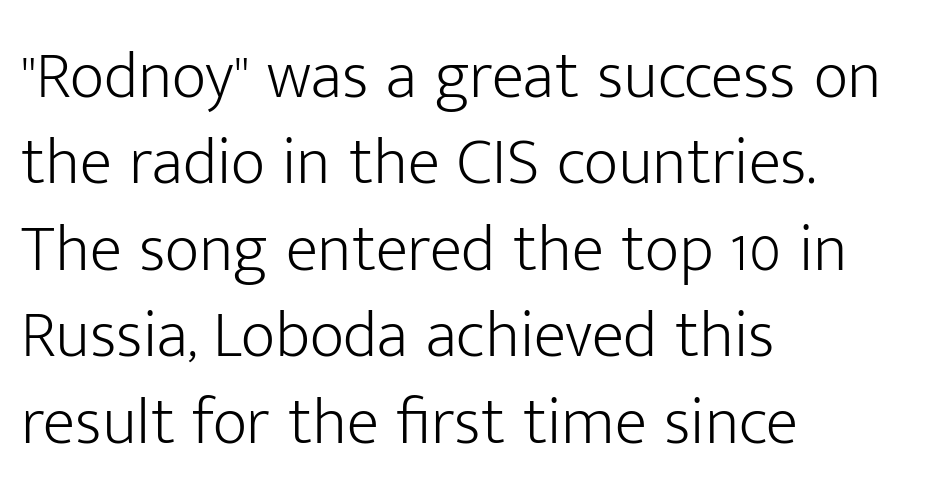
The image shows 67 px light sans-serif type, upright; set left-aligned, normal line spacing (1.29x), normal letter spacing, not underlined; low stroke contrast and a medium x-height.
